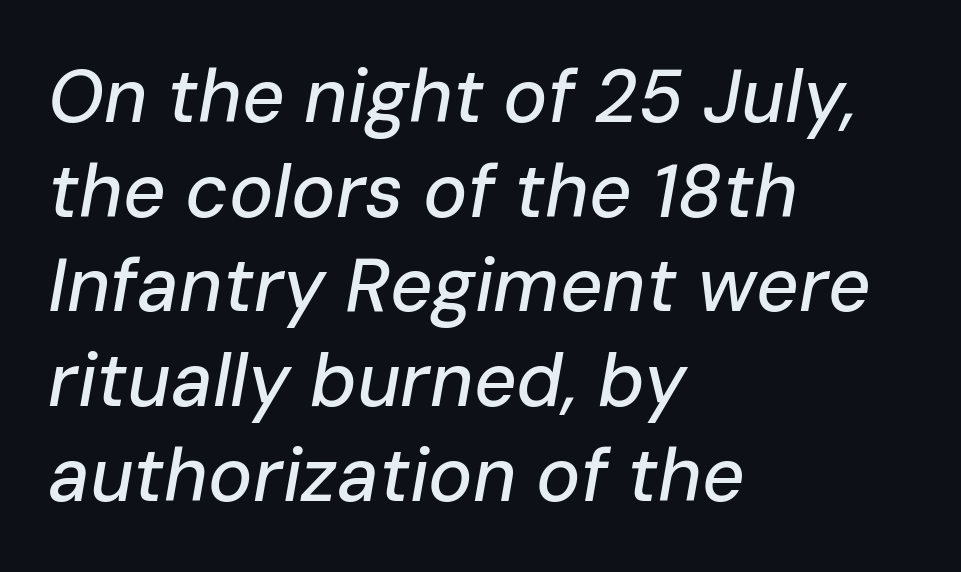
The image shows 74 px text type, italic (leaning right); set left-aligned, normal line spacing (1.28x), normal letter spacing, not underlined; low stroke contrast and a medium x-height.
